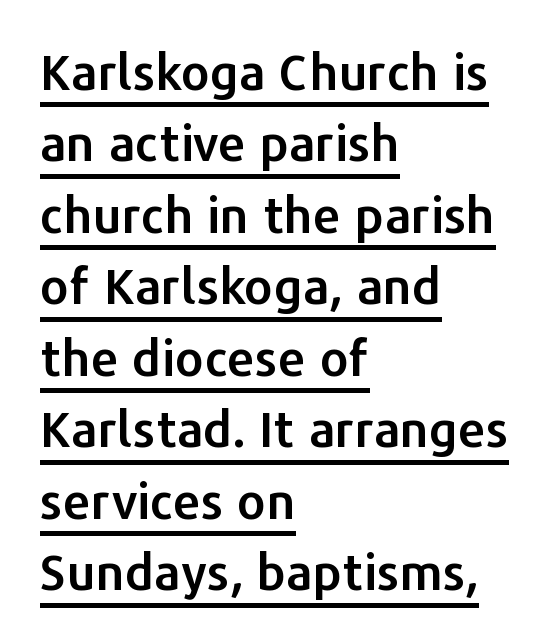
Q: Is the text italic (slanted)? A: No, it is upright.
Q: Is the typeface a serif or a sans-serif typeface? A: Sans-serif.
Q: Is the text underlined? A: Yes.
Q: How is the paragraph aligned? A: Left-aligned.
Q: Is the spacing between letters normal or unusually wide? A: Normal.
Q: Is the spacing between lines tight, normal or loose? A: Normal.
Q: Width (condensed, normal, or wide)? A: Normal.
Q: Stroke contrast? A: Low.
Q: x-height? A: Medium.
Q: Monospaced? A: No.
